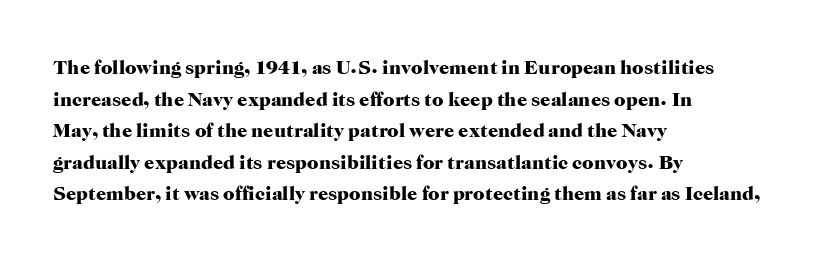
If you drew a line through each stem, it would be perfectly vertical. Nobody drew a line under any word here. A full-strength bold gives these letters their thick strokes. Honestly, the letter spacing is just normal — you wouldn't notice it. Left-aligned paragraph, ragged on the right.
